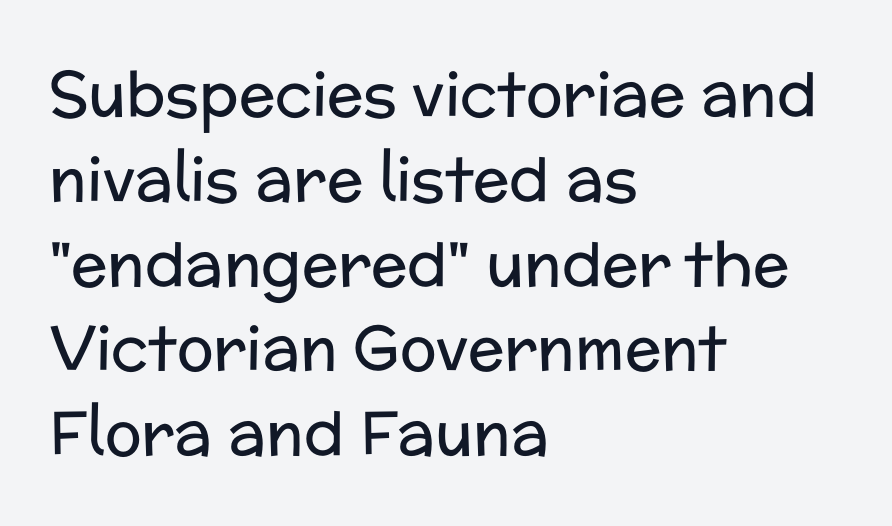
{"serif": "no", "italic": "no", "bold": "no", "weight": "regular", "width": "normal", "stroke_contrast": "low", "x_height": "medium", "monospaced": "no", "underline": "no", "align": "left", "line_spacing": "normal", "line_spacing_ratio": 1.39, "letter_spacing": "normal", "letter_spacing_em": 0.0, "glyph_px": 61}
